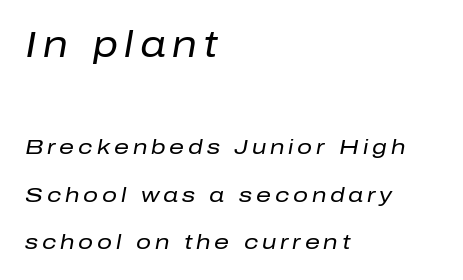
The passage is arranged the way most books set body copy — flush left. Whoever set this made the first block the dominant, larger element. Airy leading. Is this a fixed-width face? No — the glyphs have proportional, varying widths. The weight tops out at a normal text grade.
